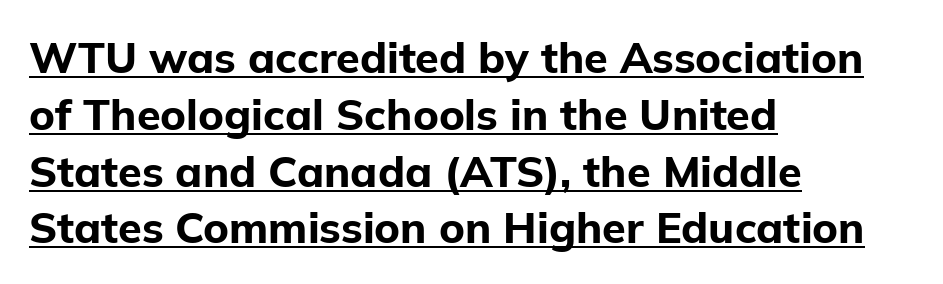
The image shows 43 px bold sans-serif type, upright; set left-aligned, normal line spacing (1.32x), normal letter spacing, underlined; low stroke contrast and a medium x-height.
